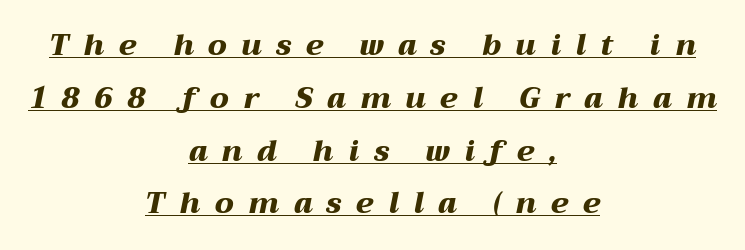
Q: Is the text bold? A: Yes.
Q: Is the text italic (slanted)? A: Yes, it leans right by about 12 degrees.
Q: Is the text underlined? A: Yes.
Q: How is the paragraph aligned? A: Centered.
Q: Is the spacing between letters normal or unusually wide? A: Unusually wide.
Q: Width (condensed, normal, or wide)? A: Wide.
Q: Stroke contrast? A: Medium.
Q: x-height? A: Medium.
Q: Monospaced? A: No.
